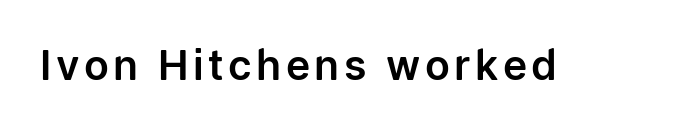
{"serif": "no", "italic": "no", "width": "normal", "stroke_contrast": "low", "x_height": "medium", "monospaced": "no", "underline": "no", "glyph_px": 41}
